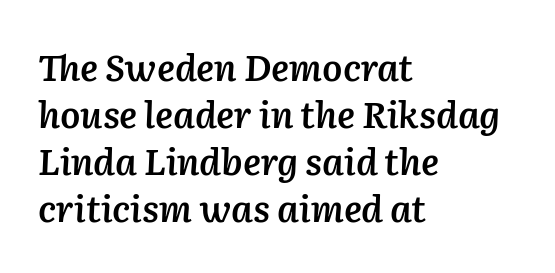
Q: Is the text bold? A: Semi-bold.
Q: Is the text italic (slanted)? A: Yes, it leans right by about 2 degrees.
Q: Is the text underlined? A: No.
Q: How is the paragraph aligned? A: Left-aligned.
Q: Is the spacing between letters normal or unusually wide? A: Normal.
Q: Is the spacing between lines tight, normal or loose? A: Normal.
Q: Width (condensed, normal, or wide)? A: Normal.
Q: Stroke contrast? A: Low.
Q: x-height? A: Medium.
Q: Monospaced? A: No.
